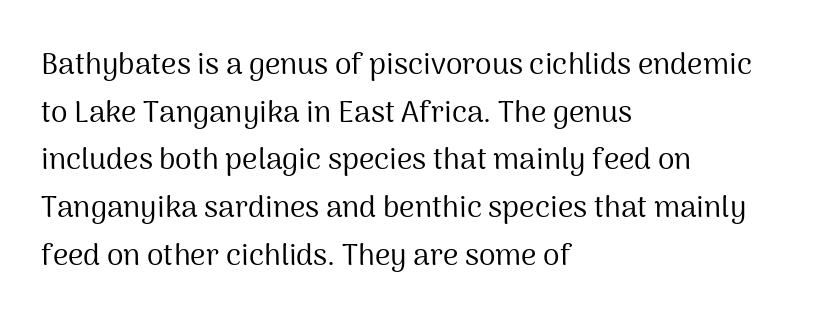
Serifs: no, the terminals of the letterforms are clean. Leftover space on each line is placed entirely after the last word. Observe the ordinary spacing: letters are neighbours, not strangers. Note the varied advance widths — an 'i' is clearly narrower than an 'm'. The rendering uses a moderate line-height, typical for paragraphs.
